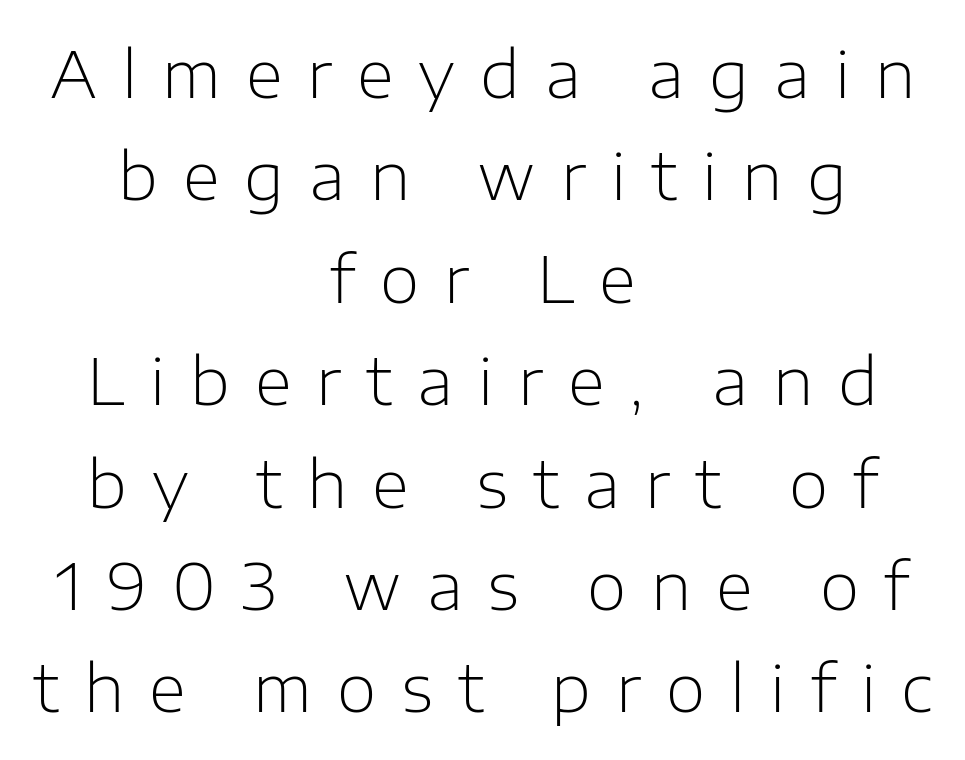
The image shows 64 px light sans-serif type, upright; set centered, normal line spacing (1.6x), unusually wide letter spacing (+0.39 em), not underlined; low stroke contrast and a medium x-height.
